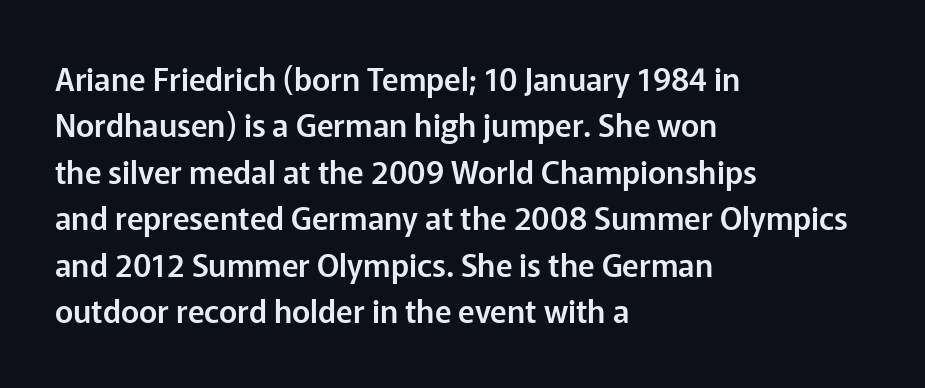
Q: Is the text italic (slanted)? A: No, it is upright.
Q: Is the typeface a serif or a sans-serif typeface? A: Sans-serif.
Q: Is the text underlined? A: No.
Q: How is the paragraph aligned? A: Left-aligned.
Q: Is the spacing between letters normal or unusually wide? A: Normal.
Q: Is the spacing between lines tight, normal or loose? A: Normal.
Q: Width (condensed, normal, or wide)? A: Normal.
Q: Stroke contrast? A: Low.
Q: x-height? A: Medium.
Q: Monospaced? A: No.
